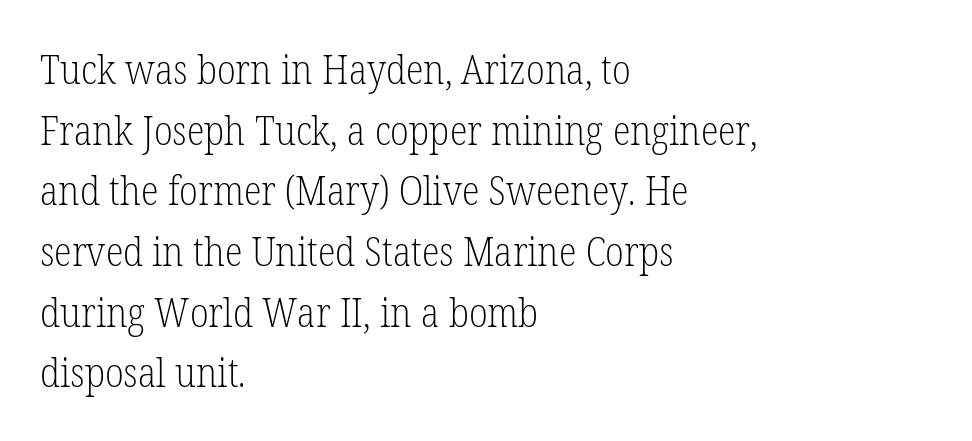
{"serif": "yes", "italic": "no", "bold": "no", "weight": "light", "width": "condensed", "stroke_contrast": "low", "x_height": "medium", "monospaced": "no", "underline": "no", "align": "left", "line_spacing": "normal", "line_spacing_ratio": 1.48, "letter_spacing": "normal", "letter_spacing_em": 0.0, "glyph_px": 41}
